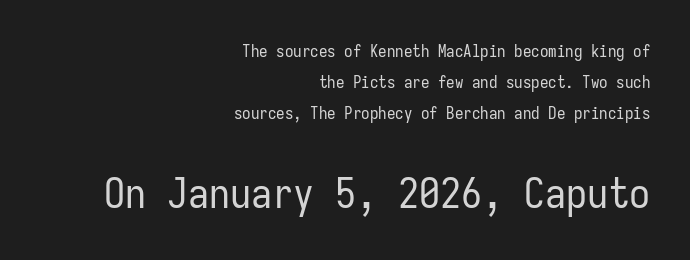
Note the uniform advance width — an 'i' takes as much space as an 'm'. Between these two stacked blocks, the lower one wins on size. No chunkiness to these letters — they're not bold. Students, note that the glyphs here touch the page at normal intervals. Compared with a flush-left layout, this one pins lines to the opposite, right side. The lettering stays uniformly vertical, giving the passage a roman look.
